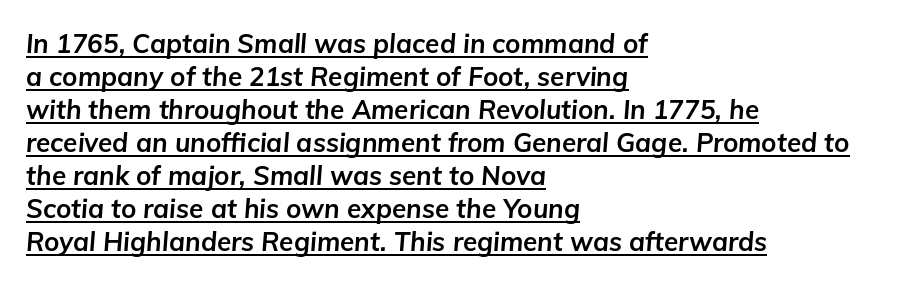
The image shows 26 px bold type, italic (leaning right); set left-aligned, normal line spacing (1.27x), normal letter spacing, underlined.
